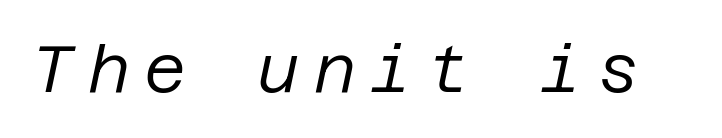
{"italic": "yes", "lean": "right", "slant_degrees": 12, "bold": "no", "weight": "regular", "width": "normal", "stroke_contrast": "low", "x_height": "large", "underline": "no", "letter_spacing": "wide", "letter_spacing_em": 0.22, "glyph_px": 65}
